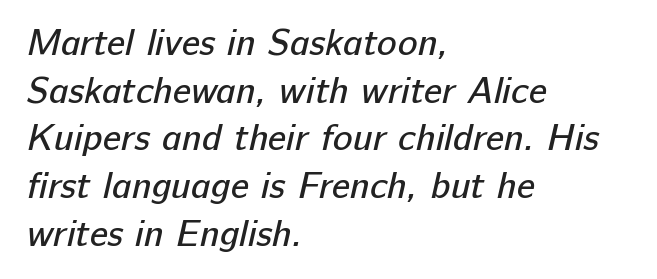
The image shows 37 px regular-weight sans-serif type; set left-aligned, normal line spacing (1.29x), normal letter spacing, not underlined; low stroke contrast and a medium x-height.
